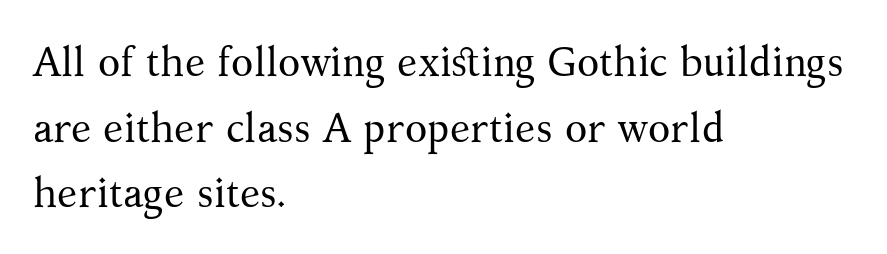
{"serif": "yes", "italic": "no", "bold": "no", "weight": "regular", "width": "normal", "stroke_contrast": "medium", "x_height": "medium", "monospaced": "no", "underline": "no", "align": "left", "line_spacing": "normal", "line_spacing_ratio": 1.6, "letter_spacing": "normal", "letter_spacing_em": 0.0, "glyph_px": 41}
